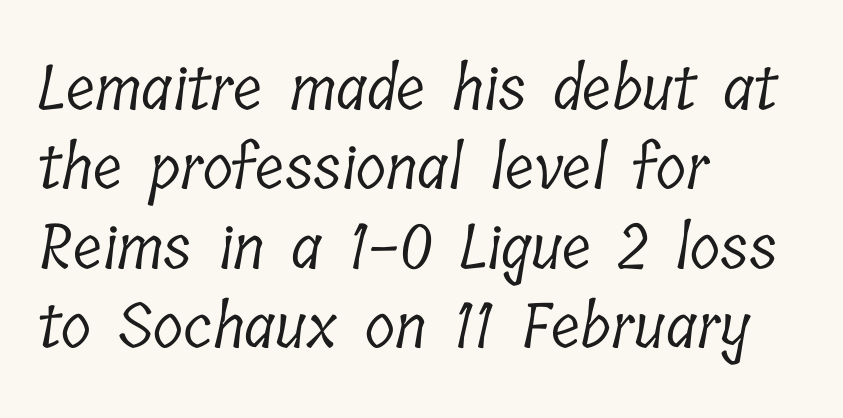
The image shows 62 px light, condensed serif type; set left-aligned, normal line spacing (1.28x), normal letter spacing, not underlined; low stroke contrast and a medium x-height.
